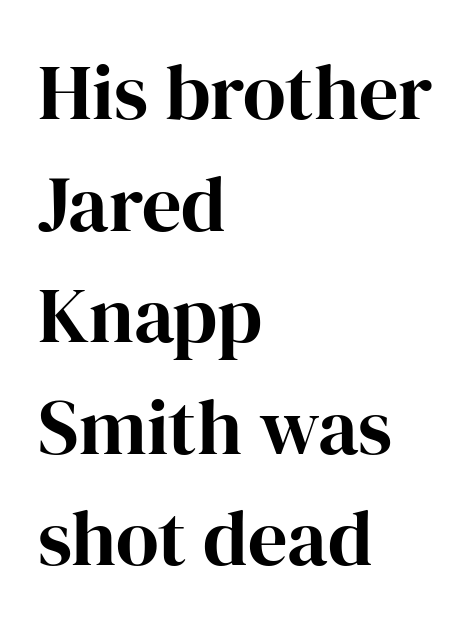
The image shows 78 px bold serif type, upright; set left-aligned, normal line spacing (1.43x), normal letter spacing, not underlined; high stroke contrast and a medium x-height.
